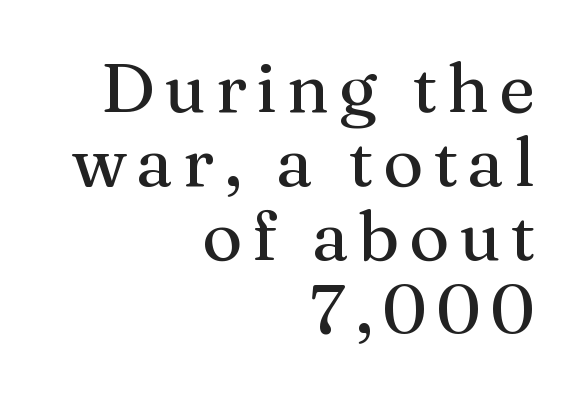
{"serif": "yes", "italic": "no", "width": "normal", "stroke_contrast": "medium", "x_height": "medium", "monospaced": "no", "underline": "no", "align": "right", "line_spacing": "tight", "line_spacing_ratio": 1.07, "glyph_px": 69}
